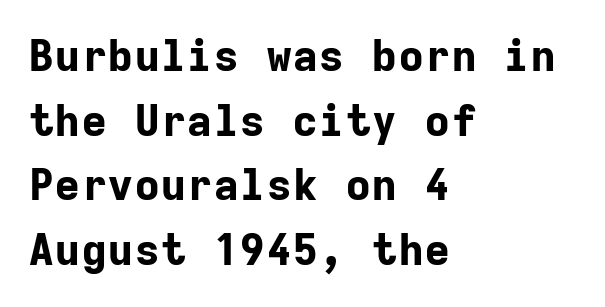
The image shows 44 px bold sans-serif type, upright, monospaced; set left-aligned, normal line spacing (1.47x), normal letter spacing, not underlined; low stroke contrast and a medium x-height.
